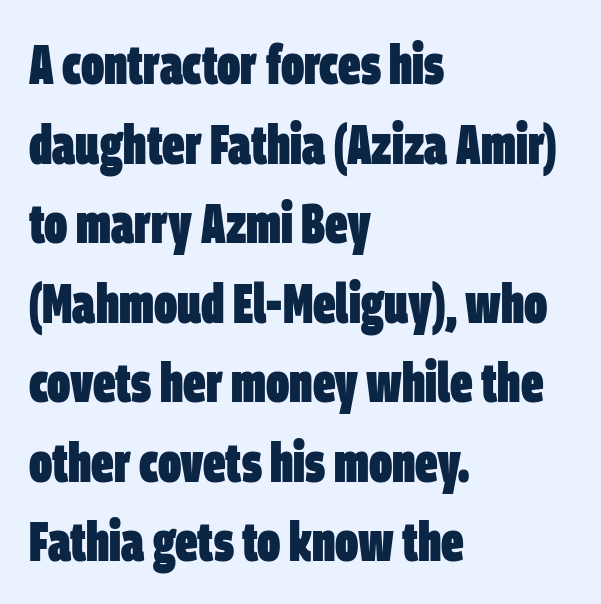
The image shows 56 px heavy, condensed sans-serif type; set left-aligned, normal line spacing (1.42x), normal letter spacing, not underlined; low stroke contrast and a large x-height.
